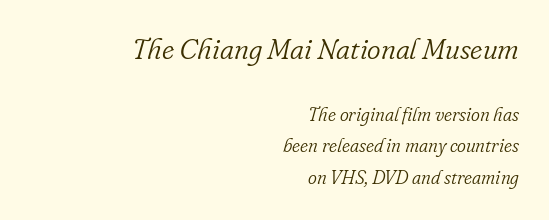
Line endings align vertically; line beginnings do not. A bare baseline throughout the passage. An italicized treatment has been applied to the whole sample. Quick note: interline space is typical. Check where the strokes stop: tiny serifs finish them off.
